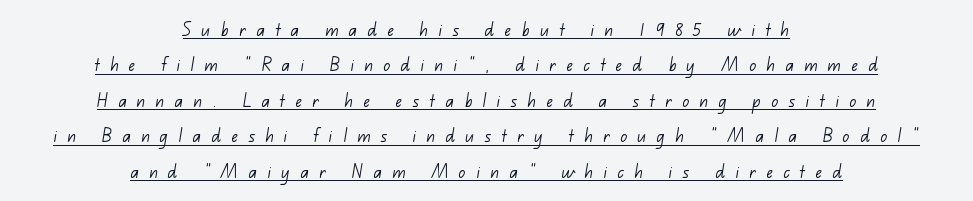
{"bold": "no", "underline": "yes", "align": "center", "line_spacing": "normal", "line_spacing_ratio": 1.69, "letter_spacing": "wide", "letter_spacing_em": 0.5, "glyph_px": 21}
